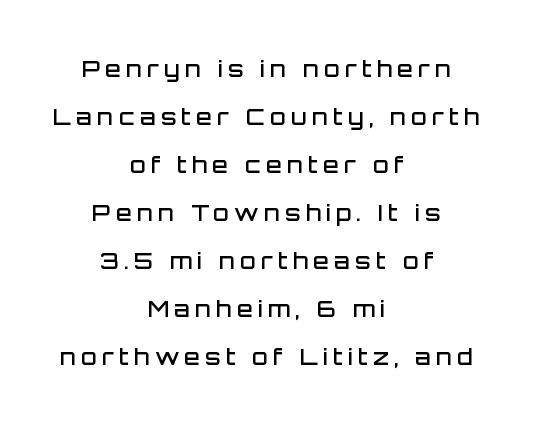
Q: Is the text bold? A: Semi-bold.
Q: Is the text italic (slanted)? A: No, it is upright.
Q: Is the text underlined? A: No.
Q: How is the paragraph aligned? A: Centered.
Q: Is the spacing between letters normal or unusually wide? A: Unusually wide.
Q: Is the spacing between lines tight, normal or loose? A: Loose.
